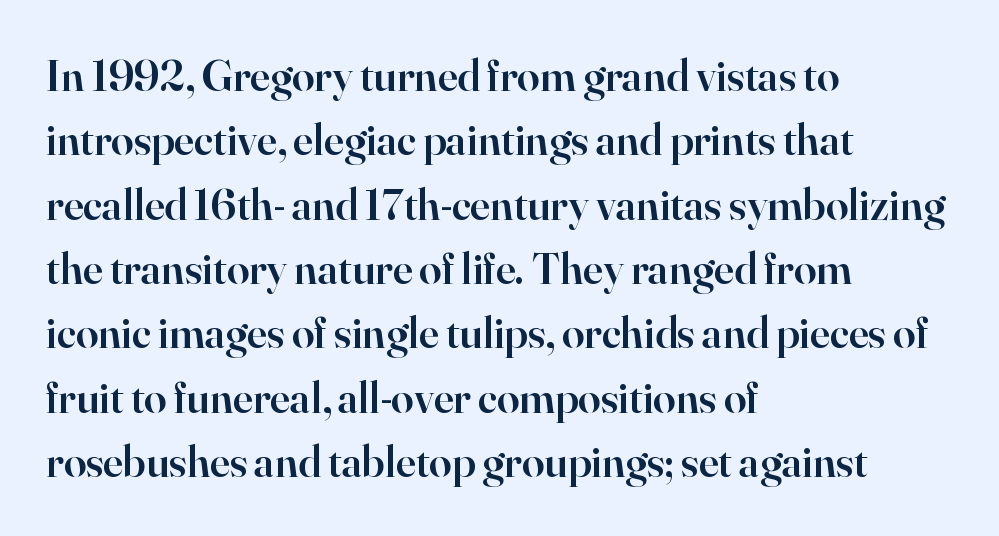
The image shows 45 px semibold serif type, upright; set left-aligned, normal line spacing (1.43x), normal letter spacing, not underlined; high stroke contrast and a small x-height.
